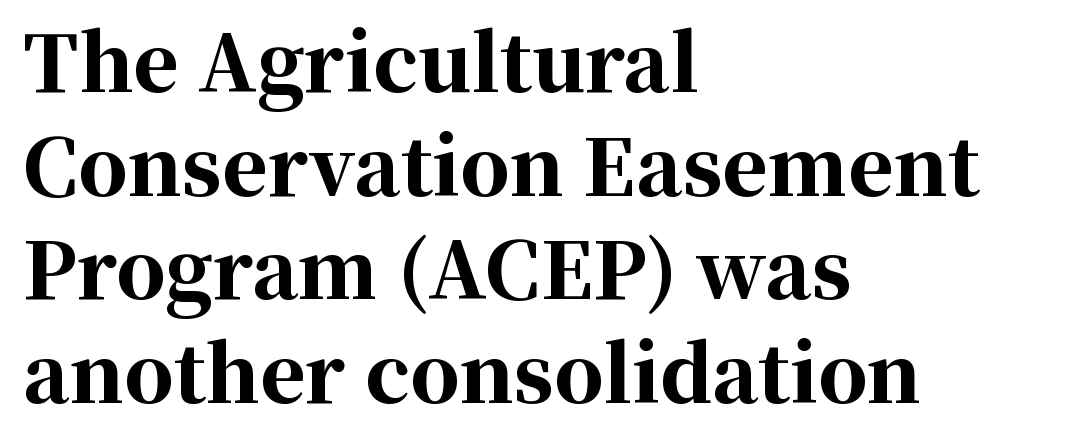
Q: Is the text bold? A: Yes.
Q: Is the text italic (slanted)? A: No, it is upright.
Q: Is the typeface a serif or a sans-serif typeface? A: Serif.
Q: Is the text underlined? A: No.
Q: How is the paragraph aligned? A: Left-aligned.
Q: Is the spacing between letters normal or unusually wide? A: Normal.
Q: Is the spacing between lines tight, normal or loose? A: Normal.
Q: Width (condensed, normal, or wide)? A: Normal.
Q: Stroke contrast? A: High.
Q: x-height? A: Medium.
Q: Monospaced? A: No.
